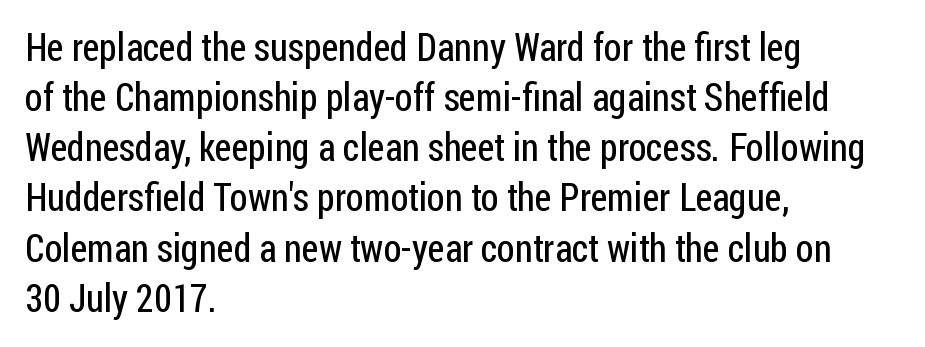
{"serif": "no", "italic": "no", "bold": "no", "weight": "regular", "width": "condensed", "stroke_contrast": "low", "x_height": "medium", "monospaced": "no", "underline": "no", "align": "left", "line_spacing": "normal", "line_spacing_ratio": 1.32, "letter_spacing": "normal", "letter_spacing_em": 0.0, "glyph_px": 38}
